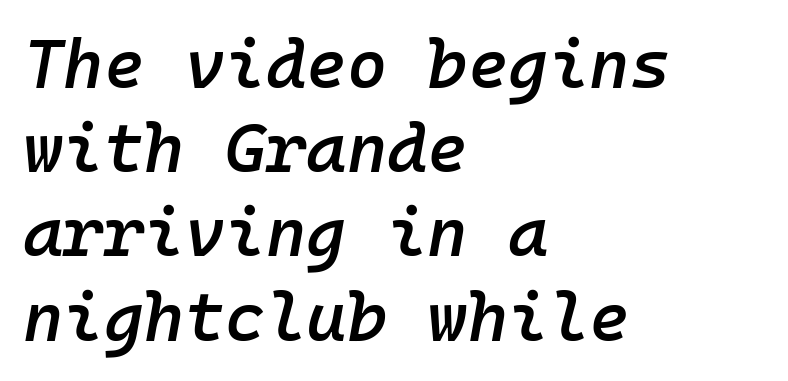
{"italic": "yes", "lean": "right", "slant_degrees": 10, "bold": "semi", "weight": "semibold", "width": "normal", "stroke_contrast": "low", "x_height": "medium", "monospaced": "yes", "underline": "no", "align": "left", "line_spacing_ratio": 1.22, "letter_spacing": "normal", "letter_spacing_em": 0.0, "glyph_px": 69}
